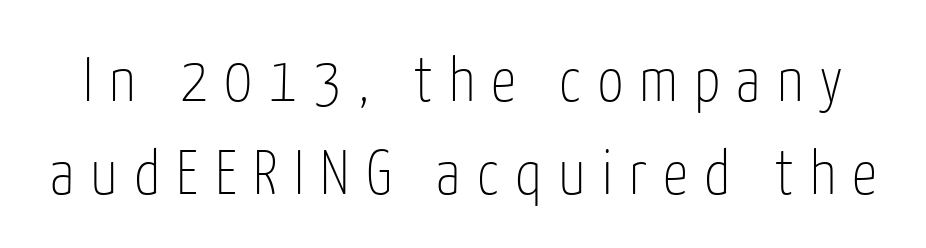
Q: Is the text bold? A: No.
Q: Is the text italic (slanted)? A: No, it is upright.
Q: Is the typeface a serif or a sans-serif typeface? A: Sans-serif.
Q: Is the text underlined? A: No.
Q: Is the spacing between letters normal or unusually wide? A: Unusually wide.
Q: Is the spacing between lines tight, normal or loose? A: Normal.
Q: Width (condensed, normal, or wide)? A: Condensed.
Q: Stroke contrast? A: Low.
Q: x-height? A: Medium.
Q: Monospaced? A: No.
